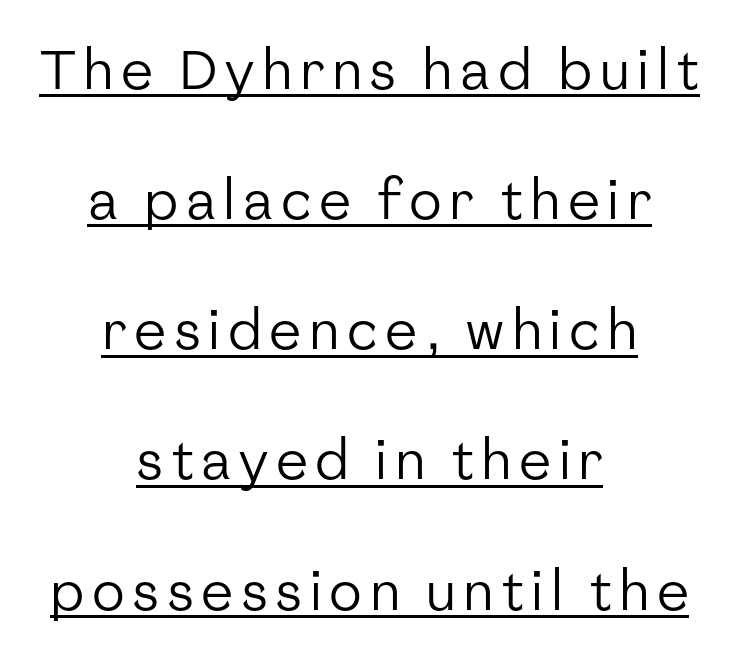
{"serif": "no", "italic": "no", "bold": "no", "weight": "regular", "width": "normal", "stroke_contrast": "low", "x_height": "medium", "monospaced": "no", "underline": "yes", "align": "center", "line_spacing": "loose", "line_spacing_ratio": 2.41, "glyph_px": 54}
